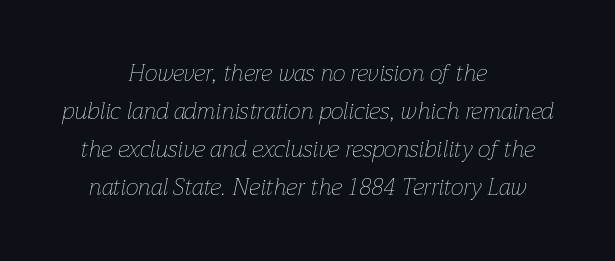
{"italic": "yes", "lean": "right", "slant_degrees": 12, "bold": "no", "underline": "no", "align": "center", "line_spacing": "normal", "line_spacing_ratio": 1.65, "letter_spacing": "normal", "letter_spacing_em": 0.0, "glyph_px": 23}
